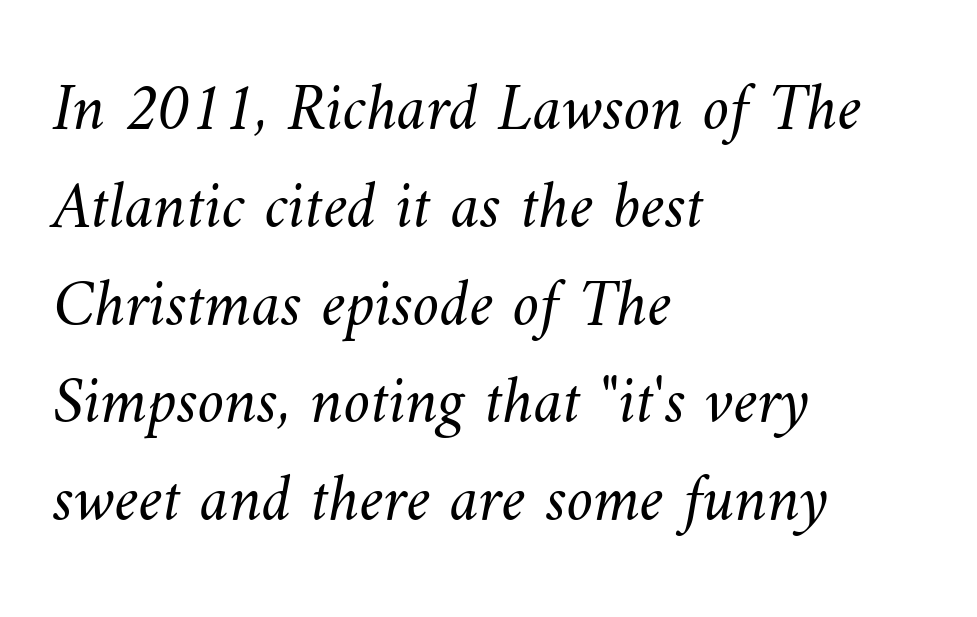
Vertically, the passage feels balanced, rows spaced as you'd expect. Inter-character spacing is left at the font's built-in metrics. The characters are drawn with everyday or finer stroke widths. A clean baseline with only descenders dipping below it. Each line starts at the same left margin while the right side varies. The face used here is proportionally spaced, like ordinary book or web type.
